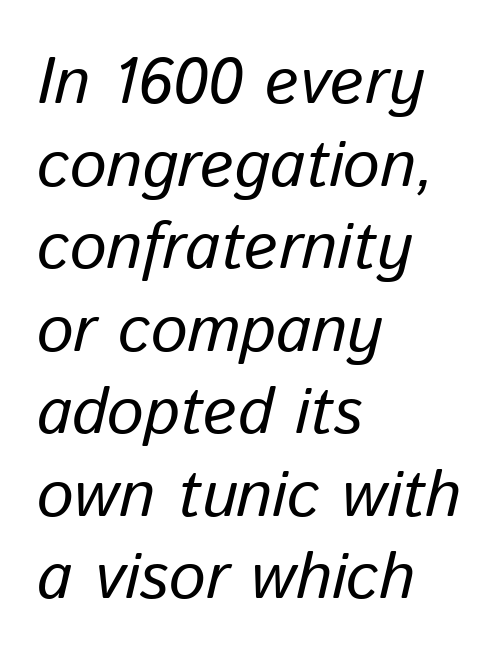
This sample has the flowing, uneven cadence of proportional lettering. The horizontal fit of the characters is conventional and even. Emphasis-style slanted type is in use. Check under the words: just untouched page. All the whitespace from short lines collects on the right. Vertically, the passage feels balanced, rows spaced as you'd expect.
